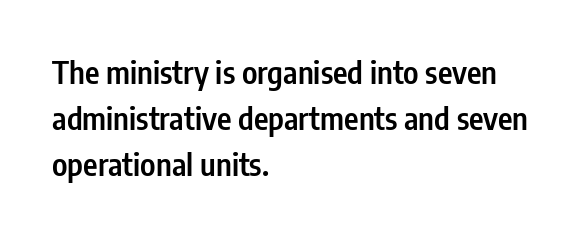
{"serif": "no", "italic": "no", "bold": "semi", "weight": "semibold", "width": "condensed", "stroke_contrast": "low", "x_height": "medium", "monospaced": "no", "underline": "no", "align": "left", "line_spacing": "normal", "line_spacing_ratio": 1.49, "letter_spacing": "normal", "letter_spacing_em": 0.0, "glyph_px": 31}
